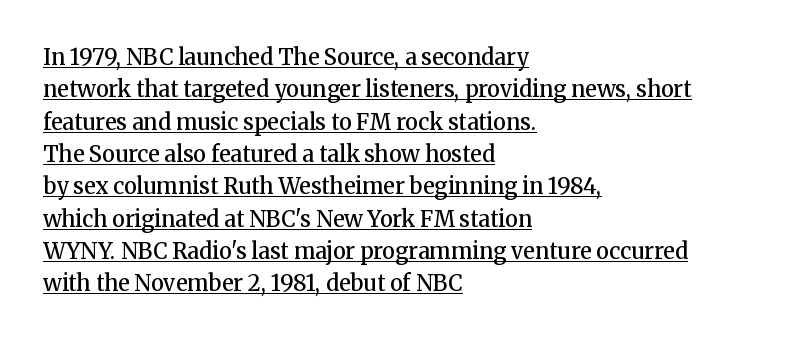
Compared with typical body copy, the letter spacing here is the same. Stroke thickness is moderately raised; the sample reads as semibold. A typesetter would call this leading conventional body-copy spacing. Ordinary non-slanted type is in use. The text block is weighted toward the left margin, trailing off unevenly rightward.
